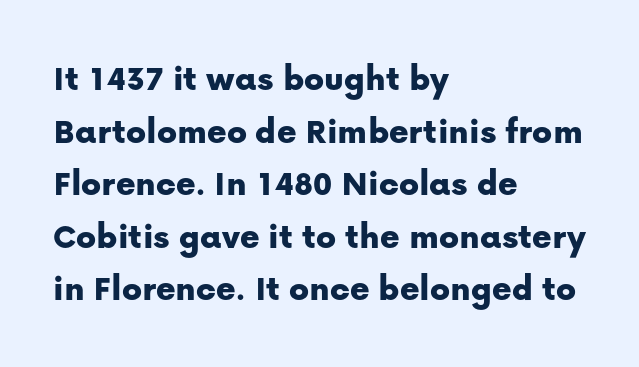
The image shows 37 px sans-serif type, upright; set left-aligned, normal line spacing (1.42x), normal letter spacing, not underlined; low stroke contrast and a medium x-height.
